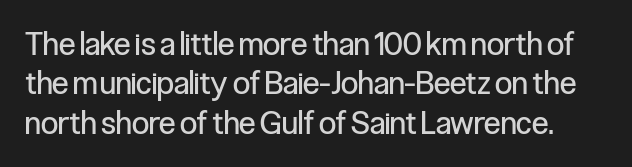
Look at the bottom of the vertical strokes: they stop flat, with no serifs. Looks like regular typesetting: each glyph gets only the width it needs. The weight tops out at a normal text grade. Does the lettering tilt? It doesn't — this is upright. Any mark beneath the type? The region is blank. Each word holds together tightly as a unit, with standard inter-letter gaps.
